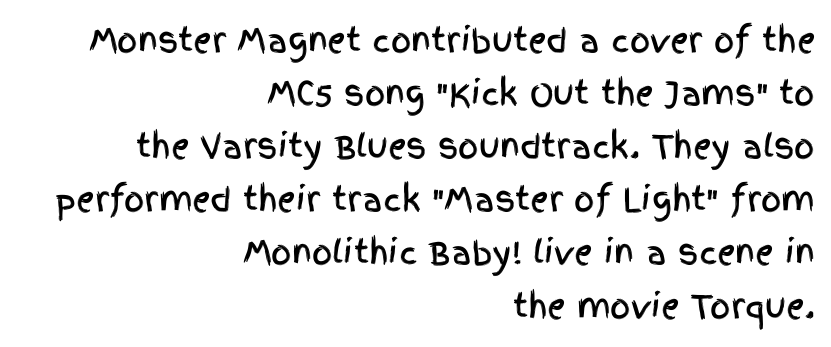
{"serif": "no", "italic": "no", "width": "condensed", "x_height": "large", "monospaced": "no", "underline": "no", "align": "right", "line_spacing": "normal", "line_spacing_ratio": 1.66, "letter_spacing": "normal", "letter_spacing_em": 0.0, "glyph_px": 32}
